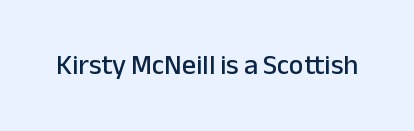
Q: Is the text italic (slanted)? A: No, it is upright.
Q: Is the typeface a serif or a sans-serif typeface? A: Sans-serif.
Q: Is the text underlined? A: No.
Q: Is the spacing between letters normal or unusually wide? A: Normal.
Q: Width (condensed, normal, or wide)? A: Normal.
Q: Stroke contrast? A: Low.
Q: x-height? A: Medium.
Q: Monospaced? A: No.
